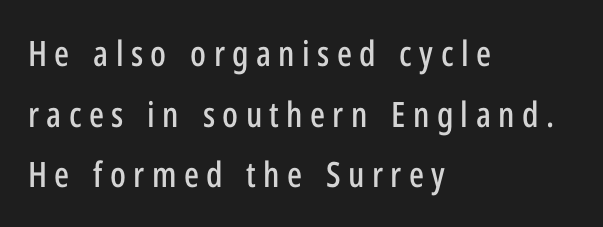
A typesetter would call this heavily tracked-out type. Descenders are the only things crossing below the line. The type sits square on the baseline with zero lean. These lines stack with their left ends in a neat column. Is this a fixed-width face? No — the glyphs have proportional, varying widths.
